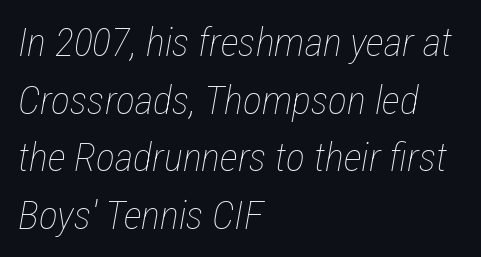
The image shows 40 px thin, condensed type, italic (leaning right); set left-aligned, normal line spacing (1.44x), normal letter spacing, not underlined; low stroke contrast and a medium x-height.
